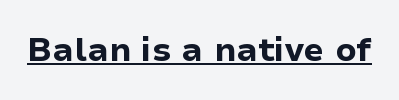
The image shows 33 px bold sans-serif type, upright; set normal letter spacing, underlined; low stroke contrast and a medium x-height.
